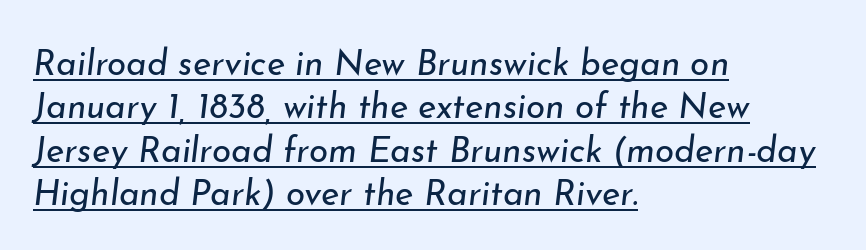
{"italic": "yes", "lean": "right", "slant_degrees": 7, "bold": "no", "weight": "regular", "width": "normal", "stroke_contrast": "low", "x_height": "small", "monospaced": "no", "underline": "yes", "align": "left", "line_spacing_ratio": 1.24, "letter_spacing": "normal", "letter_spacing_em": 0.0, "glyph_px": 35}
